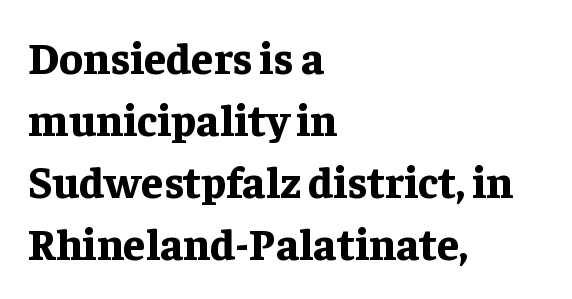
{"serif": "yes", "italic": "no", "bold": "yes", "weight": "bold", "width": "normal", "stroke_contrast": "low", "x_height": "medium", "monospaced": "no", "underline": "no", "align": "left", "line_spacing": "normal", "line_spacing_ratio": 1.41, "letter_spacing": "normal", "letter_spacing_em": 0.0, "glyph_px": 44}
